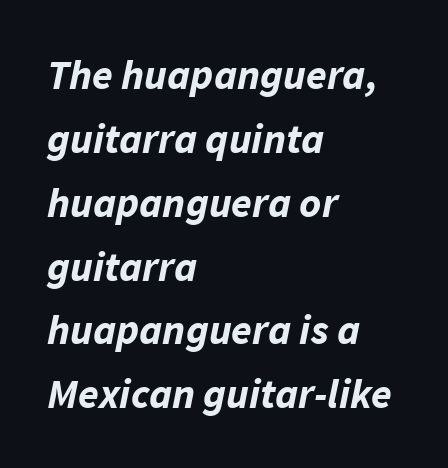
Q: Is the text bold? A: Yes.
Q: Is the text italic (slanted)? A: Yes, it leans right by about 11 degrees.
Q: Is the text underlined? A: No.
Q: How is the paragraph aligned? A: Left-aligned.
Q: Is the spacing between letters normal or unusually wide? A: Normal.
Q: Is the spacing between lines tight, normal or loose? A: Normal.
Q: Width (condensed, normal, or wide)? A: Normal.
Q: Stroke contrast? A: Low.
Q: x-height? A: Medium.
Q: Monospaced? A: No.
